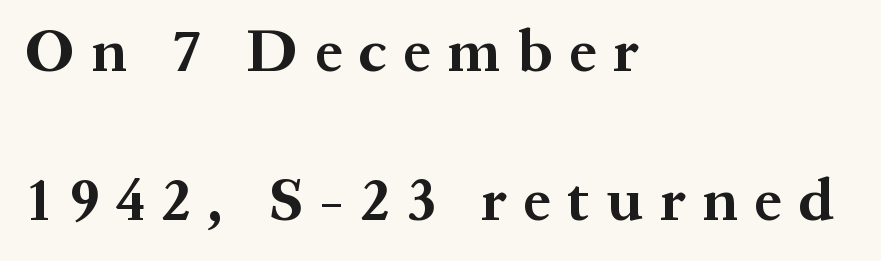
{"serif": "yes", "italic": "no", "bold": "yes", "weight": "bold", "width": "normal", "stroke_contrast": "medium", "x_height": "medium", "monospaced": "no", "underline": "no", "align": "left", "line_spacing": "loose", "line_spacing_ratio": 2.49, "letter_spacing": "wide", "letter_spacing_em": 0.29, "glyph_px": 60}
